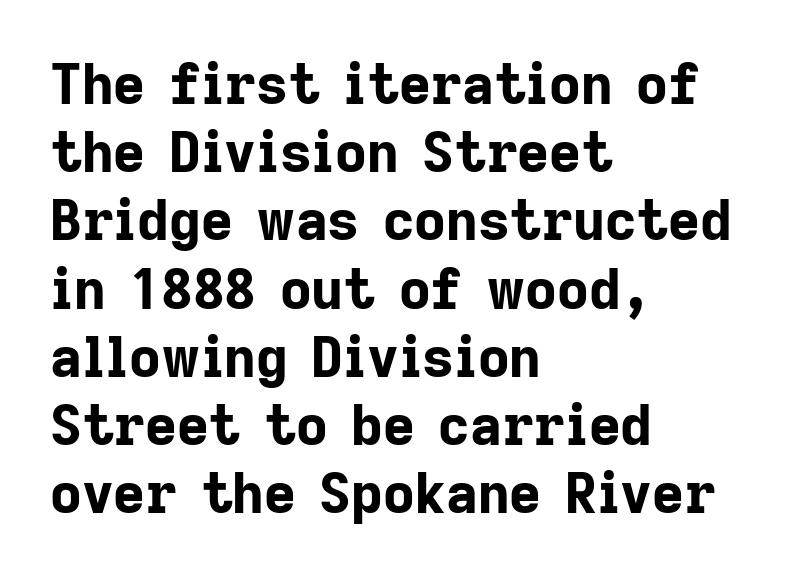
The image shows 55 px bold sans-serif type, upright; set left-aligned, line spacing 1.24x, normal letter spacing, not underlined; low stroke contrast and a medium x-height.
